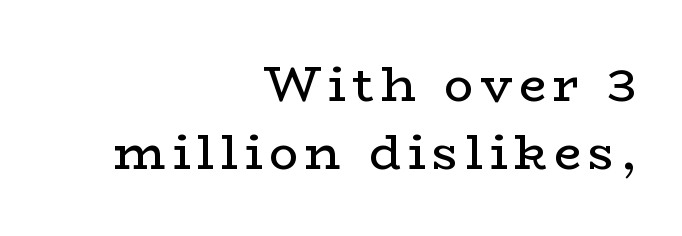
{"serif": "yes", "italic": "no", "bold": "no", "weight": "regular", "width": "wide", "stroke_contrast": "low", "x_height": "medium", "monospaced": "no", "underline": "no", "align": "right", "line_spacing": "normal", "line_spacing_ratio": 1.39, "glyph_px": 49}
